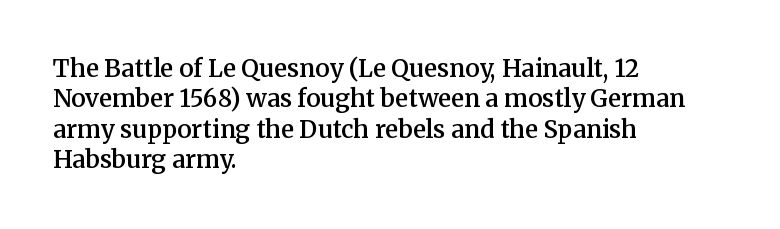
The paragraph shown leans on its left margin. A bit beefed up — I'd call it semibold rather than bold. The area under the type is left untouched. The horizontal fit of the characters is conventional and even. Students, observe: this is what conventionally led text looks like.
